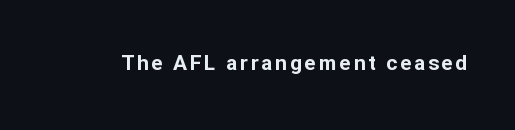
Pretty heavy lettering here — definitely bold. The passage shown is not underscored anywhere. Do the letters lean? They stand straight.
